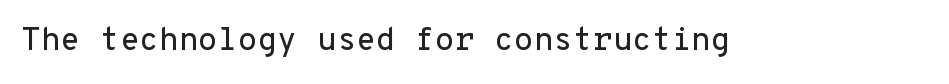
The image shows 32 px sans-serif type, upright, monospaced; set normal letter spacing, not underlined; low stroke contrast and a medium x-height.
